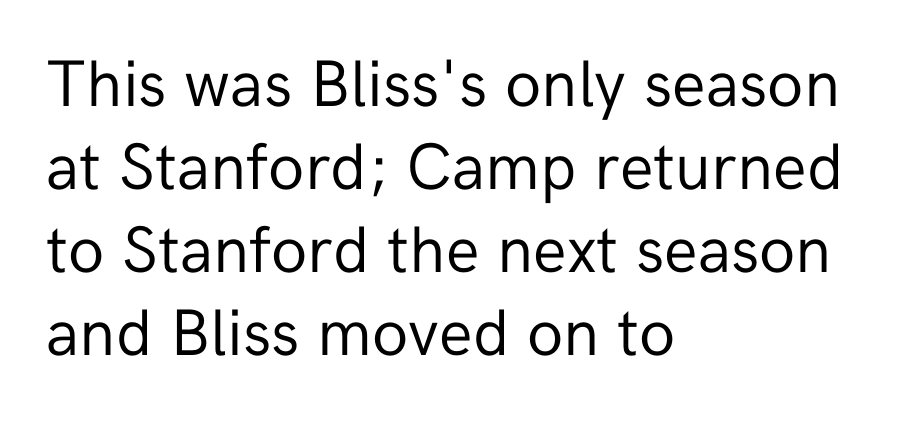
The image shows 66 px regular-weight sans-serif type, upright; set left-aligned, normal line spacing (1.26x), normal letter spacing, not underlined; low stroke contrast and a medium x-height.
